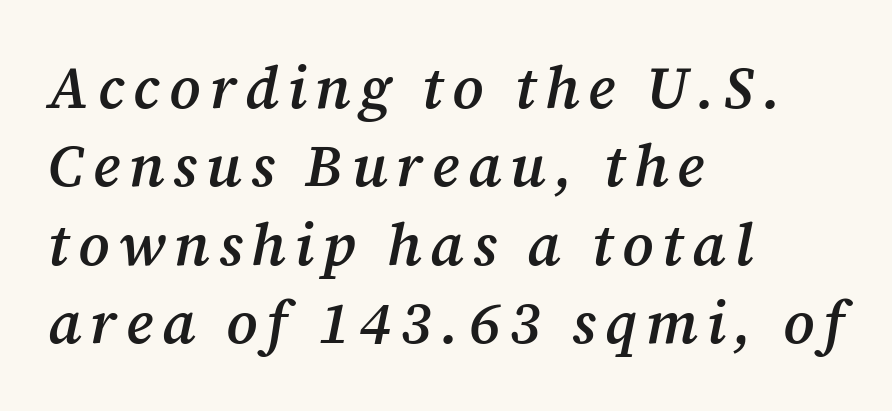
Looks like regular typesetting: each glyph gets only the width it needs. In terms of posture, this sample is oblique. The strip under each line holds only bare page. I'd call this a serif setting — the letters wear small feet.
